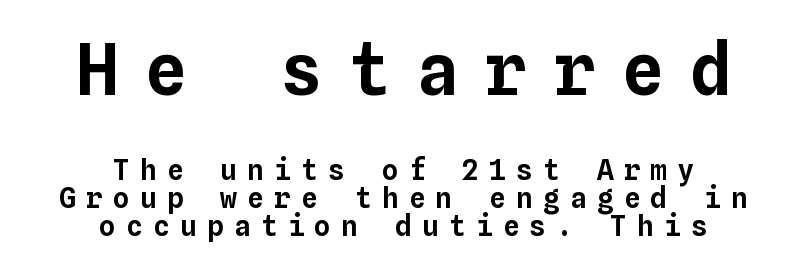
{"italic": "no", "width": "normal", "stroke_contrast": "low", "x_height": "medium", "monospaced": "yes", "underline": "no", "align": "center", "line_spacing": "tight", "line_spacing_ratio": 0.99, "letter_spacing": "wide", "letter_spacing_em": 0.36, "larger_block": "first", "size_ratio": 2.54, "glyph_px": 71}
